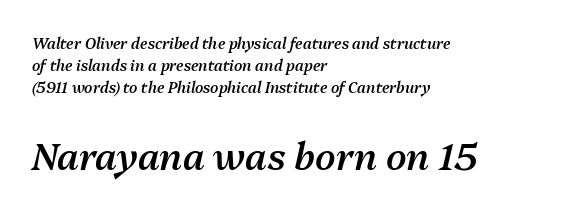
The glyphs are unaccompanied by any horizontal stroke below them. Line spacing here is normal. The face used here is rendered with its standard letterfit. Caption: multi-line text, flush left, ragged right. Do the characters align in a grid? No, the font is proportional.
